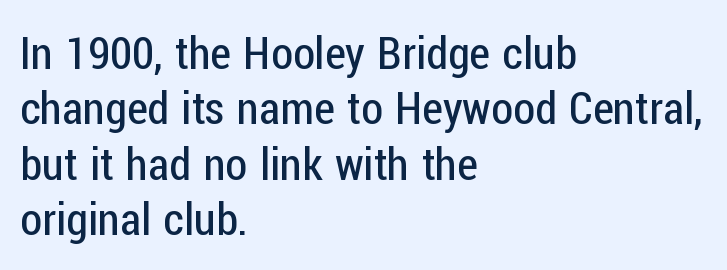
Q: Is the text bold? A: No.
Q: Is the text italic (slanted)? A: No, it is upright.
Q: Is the typeface a serif or a sans-serif typeface? A: Sans-serif.
Q: Is the text underlined? A: No.
Q: How is the paragraph aligned? A: Left-aligned.
Q: Is the spacing between letters normal or unusually wide? A: Normal.
Q: Width (condensed, normal, or wide)? A: Condensed.
Q: Stroke contrast? A: Low.
Q: x-height? A: Medium.
Q: Monospaced? A: No.
